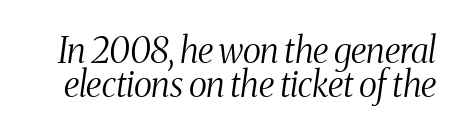
Q: Is the text bold? A: No.
Q: Is the text italic (slanted)? A: Yes, it leans right by about 8 degrees.
Q: Is the typeface a serif or a sans-serif typeface? A: Serif.
Q: Is the text underlined? A: No.
Q: Is the spacing between letters normal or unusually wide? A: Normal.
Q: Is the spacing between lines tight, normal or loose? A: Tight.
Q: Width (condensed, normal, or wide)? A: Condensed.
Q: Stroke contrast? A: Medium.
Q: x-height? A: Medium.
Q: Monospaced? A: No.
